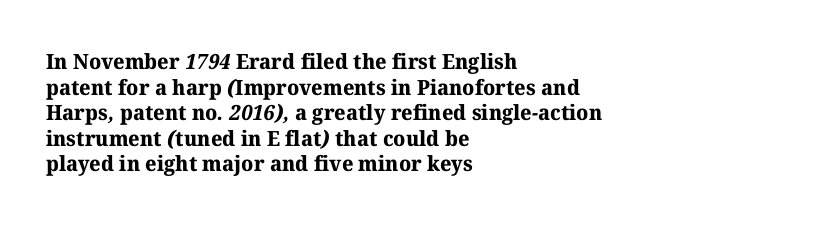
Q: Is the text bold? A: Yes.
Q: Is the text underlined? A: No.
Q: How is the paragraph aligned? A: Left-aligned.
Q: Is the spacing between letters normal or unusually wide? A: Normal.
